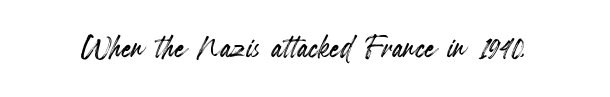
Q: Is the text italic (slanted)? A: Yes.
Q: Is the text underlined? A: No.
Q: Is the spacing between letters normal or unusually wide? A: Normal.
Q: Width (condensed, normal, or wide)? A: Condensed.
Q: x-height? A: Small.
Q: Monospaced? A: No.
